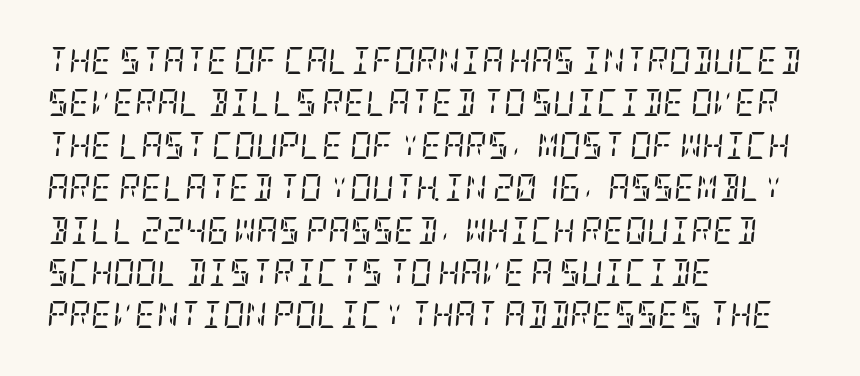
The image shows 27 px text type, italic (leaning right); set left-aligned, normal line spacing (1.57x), normal letter spacing, not underlined.
